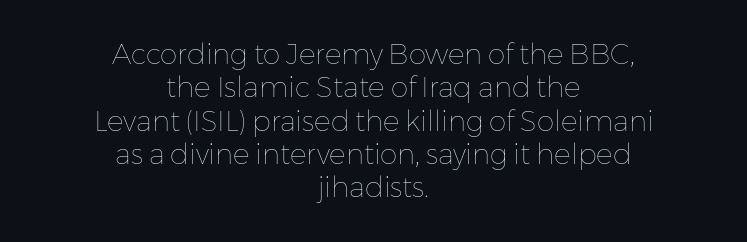
{"italic": "no", "bold": "no", "weight": "thin", "width": "normal", "stroke_contrast": "low", "x_height": "medium", "monospaced": "no", "underline": "no", "align": "center", "line_spacing_ratio": 1.19, "letter_spacing": "normal", "letter_spacing_em": 0.0, "glyph_px": 28}
